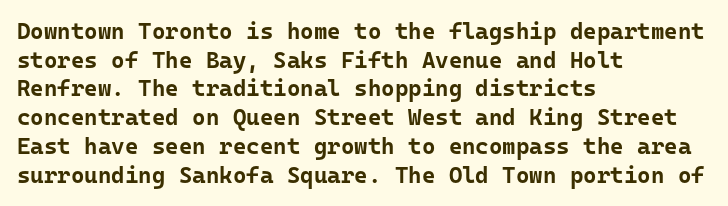
In CSS terms this would be text-align: left. On the weight axis this lands at bold, roughly 700. No word sits above an underline. Regarding leading, the lines here are spaced in the standard way. Quick note: not italic, upright. Glyph-to-glyph distance matches everyday printed text.
